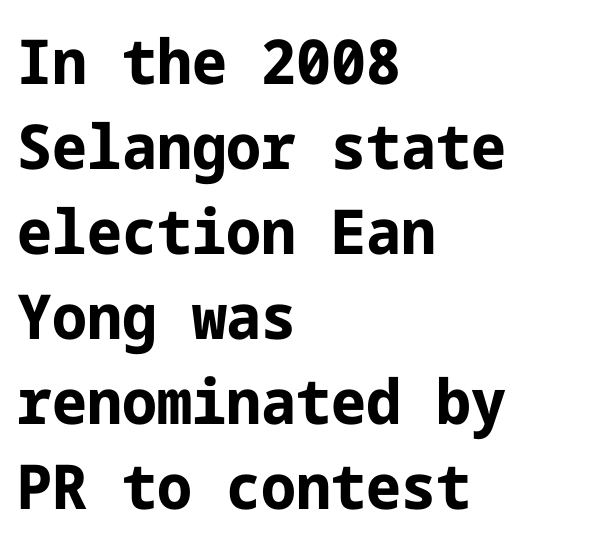
Q: Is the text bold? A: Yes.
Q: Is the text italic (slanted)? A: No, it is upright.
Q: Is the typeface a serif or a sans-serif typeface? A: Sans-serif.
Q: Is the text underlined? A: No.
Q: How is the paragraph aligned? A: Left-aligned.
Q: Is the spacing between letters normal or unusually wide? A: Normal.
Q: Is the spacing between lines tight, normal or loose? A: Normal.
Q: Width (condensed, normal, or wide)? A: Normal.
Q: Stroke contrast? A: Low.
Q: x-height? A: Medium.
